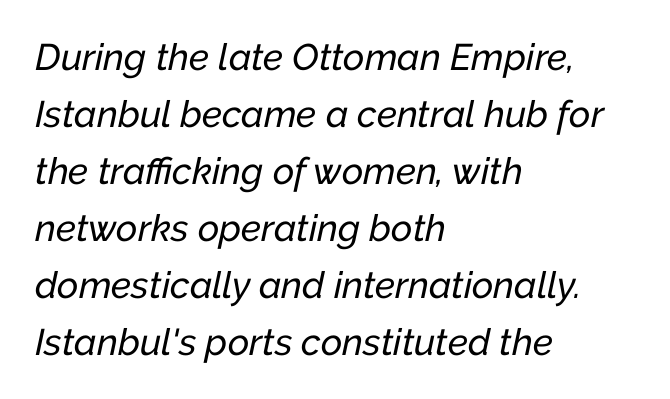
{"italic": "yes", "lean": "right", "slant_degrees": 12, "width": "normal", "stroke_contrast": "low", "x_height": "medium", "monospaced": "no", "underline": "no", "align": "left", "line_spacing": "normal", "line_spacing_ratio": 1.54, "letter_spacing": "normal", "letter_spacing_em": 0.0, "glyph_px": 37}
